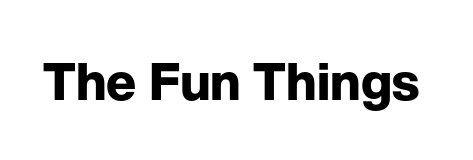
The image shows 51 px bold sans-serif type, upright; set normal letter spacing, not underlined; low stroke contrast and a medium x-height.
